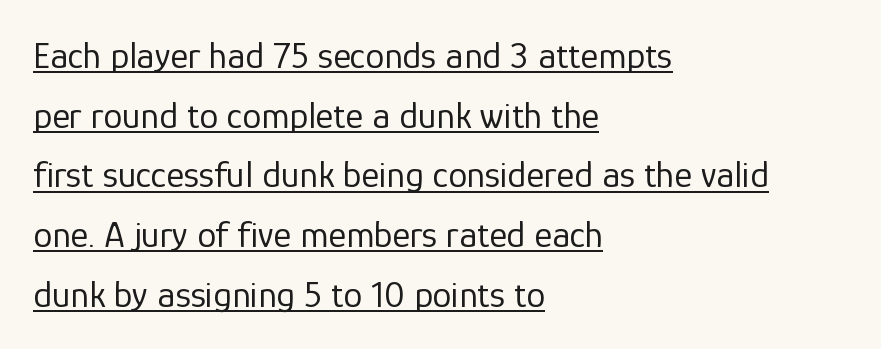
{"serif": "no", "italic": "no", "bold": "no", "weight": "regular", "width": "normal", "stroke_contrast": "low", "x_height": "medium", "monospaced": "no", "underline": "yes", "align": "left", "line_spacing": "normal", "line_spacing_ratio": 1.57, "letter_spacing": "normal", "letter_spacing_em": 0.0, "glyph_px": 38}
